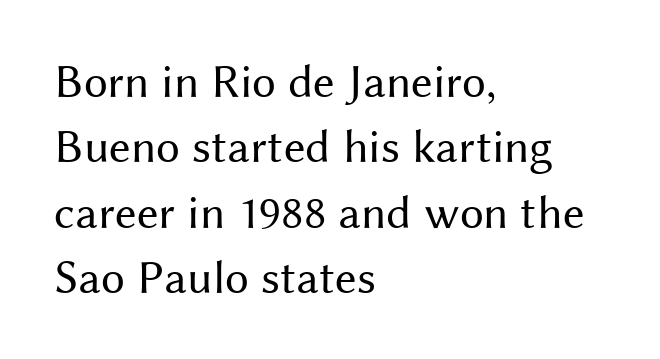
The image shows 48 px regular-weight sans-serif type, upright; set left-aligned, normal line spacing (1.36x), normal letter spacing, not underlined; medium stroke contrast and a medium x-height.
